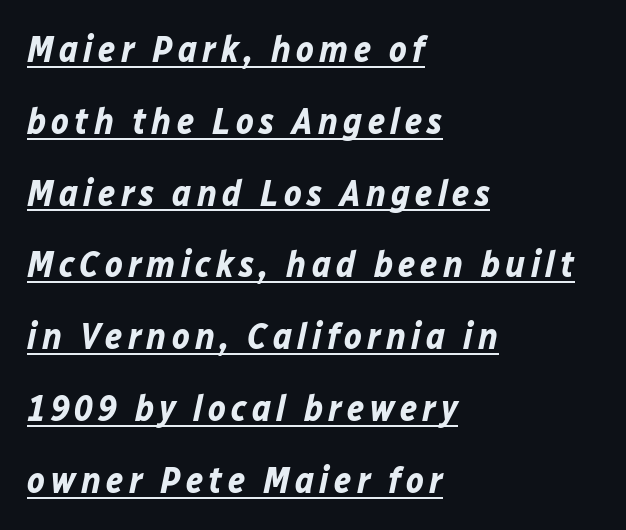
The passage shown is emphatically bold. Honestly, the rows look like they've been pulled way apart. These lines are rendered in a variable-pitch font. Honestly, the underline is the first thing you notice here. The typesetter chose a ragged-right arrangement here. The axis of the letterforms is tilted away from vertical.
